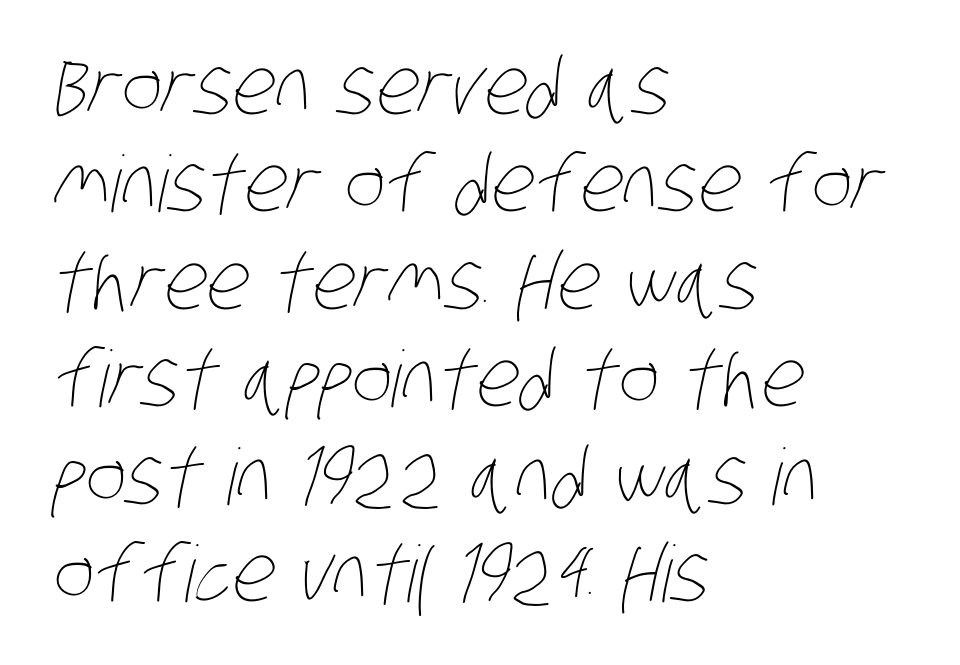
{"bold": "no", "weight": "thin", "width": "condensed", "stroke_contrast": "low", "x_height": "large", "monospaced": "no", "underline": "no", "align": "left", "line_spacing": "normal", "line_spacing_ratio": 1.25, "letter_spacing": "normal", "letter_spacing_em": 0.0, "glyph_px": 78}
